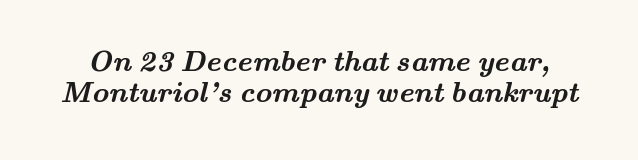
The image shows 29 px semibold, wide serif type; set tight line spacing (1.08x), normal letter spacing, not underlined; medium stroke contrast and a small x-height.
